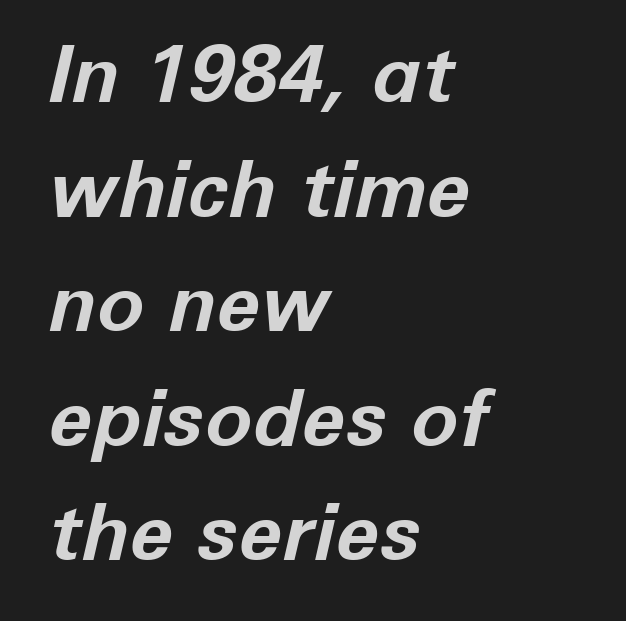
Line starts are locked; line ends wander. Any mark beneath the type? The region is blank. Rows of type keep a routine distance in the vertical direction. Characters follow at the spacing the type designer built in.
